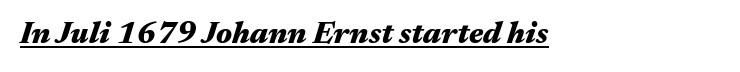
Q: Is the text bold? A: Yes.
Q: Is the text italic (slanted)? A: Yes, it leans right by about 17 degrees.
Q: Is the text underlined? A: Yes.
Q: Is the spacing between letters normal or unusually wide? A: Normal.
Q: Width (condensed, normal, or wide)? A: Wide.
Q: Stroke contrast? A: Medium.
Q: x-height? A: Medium.
Q: Monospaced? A: No.
